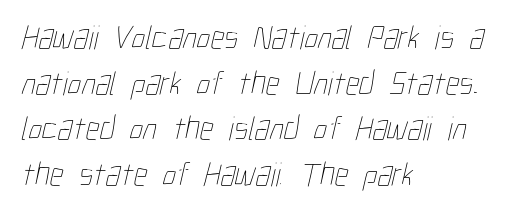
{"bold": "no", "weight": "thin", "width": "condensed", "stroke_contrast": "low", "x_height": "medium", "monospaced": "no", "underline": "no", "align": "left", "line_spacing": "normal", "line_spacing_ratio": 1.34, "letter_spacing": "normal", "letter_spacing_em": 0.0, "glyph_px": 34}
